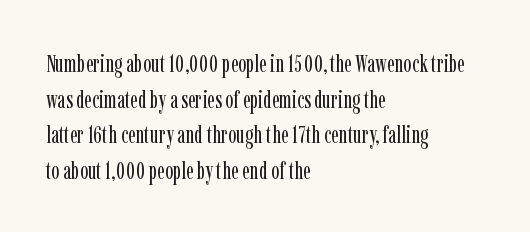
The image shows 24 px text type, upright; set left-aligned, normal line spacing (1.48x), normal letter spacing, not underlined.
